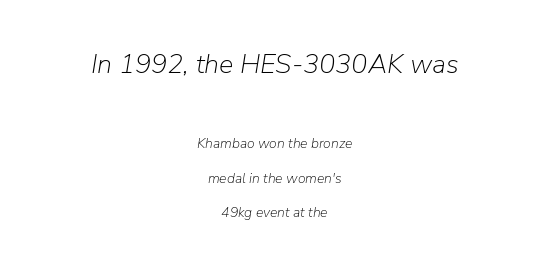
{"italic": "yes", "lean": "right", "slant_degrees": 9, "bold": "no", "underline": "no", "align": "center", "line_spacing": "loose", "line_spacing_ratio": 2.47, "letter_spacing": "normal", "letter_spacing_em": 0.0, "larger_block": "first", "size_ratio": 1.93, "glyph_px": 27}
